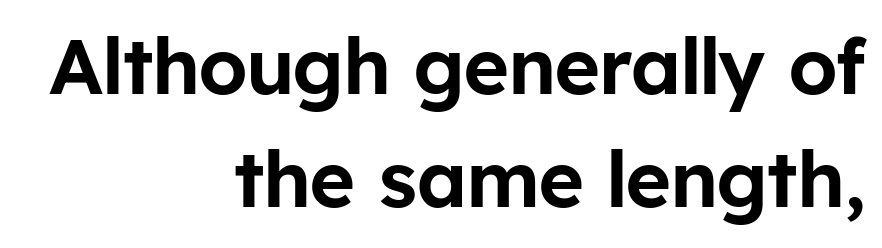
Q: Is the text italic (slanted)? A: No, it is upright.
Q: Is the typeface a serif or a sans-serif typeface? A: Sans-serif.
Q: Is the text underlined? A: No.
Q: How is the paragraph aligned? A: Right-aligned.
Q: Is the spacing between letters normal or unusually wide? A: Normal.
Q: Is the spacing between lines tight, normal or loose? A: Normal.
Q: Width (condensed, normal, or wide)? A: Normal.
Q: Stroke contrast? A: Low.
Q: x-height? A: Medium.
Q: Monospaced? A: No.
